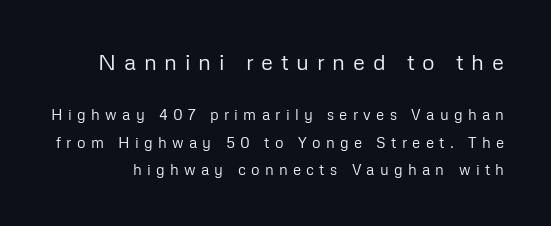
The image shows 22 px text type, upright; set line spacing 1.81x, unusually wide letter spacing (+0.35 em), not underlined; the first (top) block is 1.47x larger.
